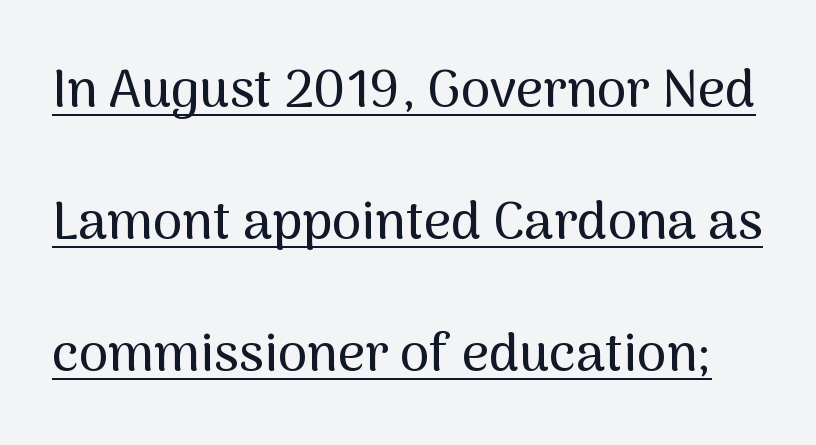
The image shows 53 px sans-serif type, upright; set loose line spacing (2.49x), normal letter spacing, underlined; medium stroke contrast and a medium x-height.
